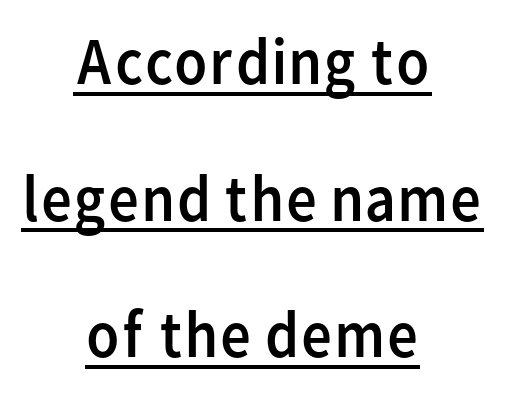
Q: Is the text bold? A: No.
Q: Is the text italic (slanted)? A: No, it is upright.
Q: Is the typeface a serif or a sans-serif typeface? A: Sans-serif.
Q: Is the text underlined? A: Yes.
Q: How is the paragraph aligned? A: Centered.
Q: Is the spacing between letters normal or unusually wide? A: Normal.
Q: Is the spacing between lines tight, normal or loose? A: Loose.
Q: Width (condensed, normal, or wide)? A: Normal.
Q: Stroke contrast? A: Low.
Q: x-height? A: Medium.
Q: Monospaced? A: No.
